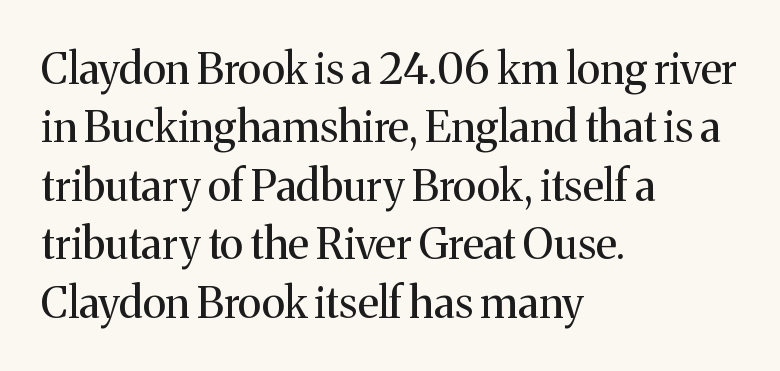
{"serif": "yes", "italic": "no", "bold": "no", "weight": "regular", "width": "normal", "stroke_contrast": "medium", "x_height": "medium", "monospaced": "no", "underline": "no", "align": "left", "line_spacing": "normal", "line_spacing_ratio": 1.36, "letter_spacing": "normal", "letter_spacing_em": 0.0, "glyph_px": 43}
